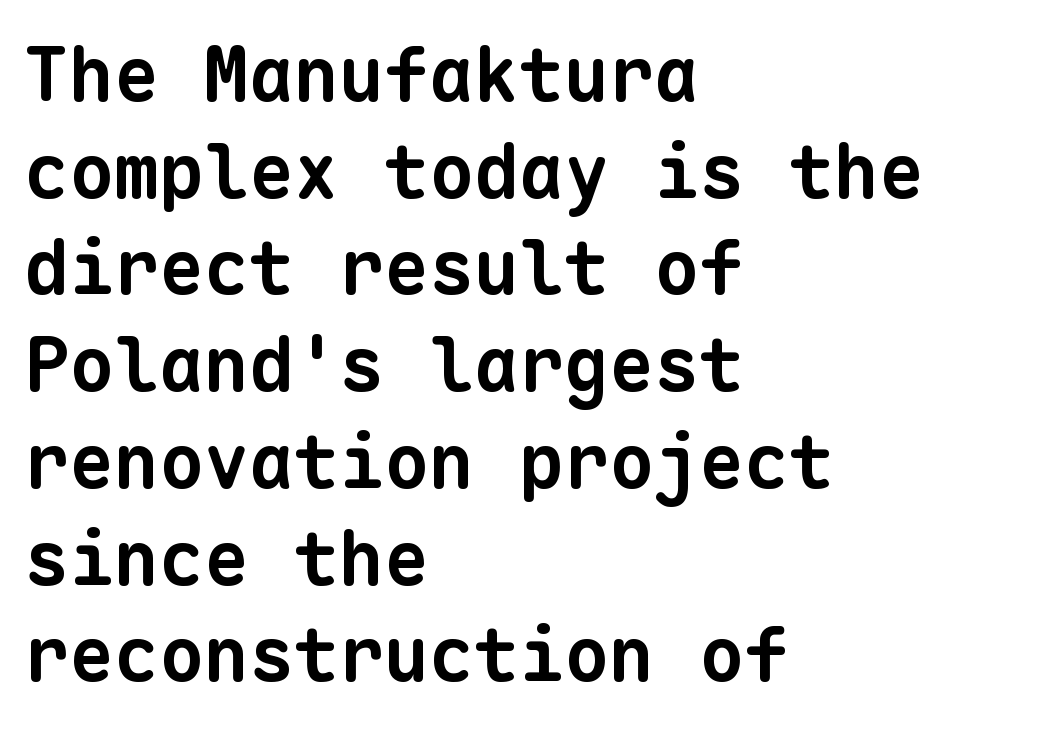
The image shows 75 px bold sans-serif type, monospaced; set left-aligned, normal line spacing (1.29x), normal letter spacing, not underlined; low stroke contrast and a medium x-height.
